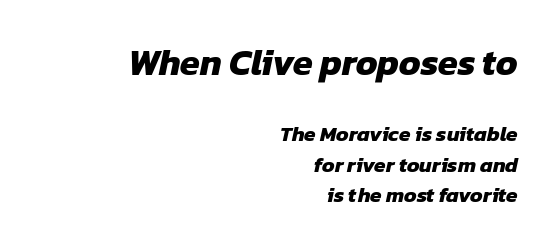
The glyphs in this specimen are sans serif. Character widths vary here, with narrow letters taking less room than wide ones. Here the first block reads like a headline and the second like body copy. Rows of type keep a routine distance in the vertical direction.
